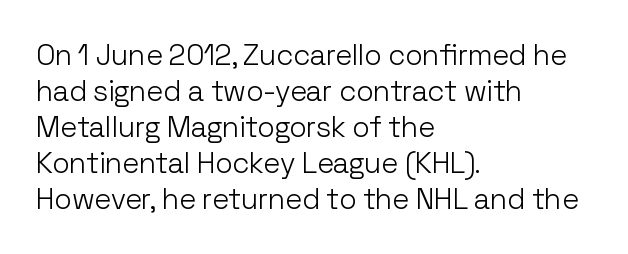
Serif or sans? Sans — the stroke terminals are bare. Horizontal alignment here is leftward, the default for most running prose. Default kerning and tracking; the words read as compact shapes. Style check: upright. Weight: in the light-to-regular range. Quick note: underline off.
